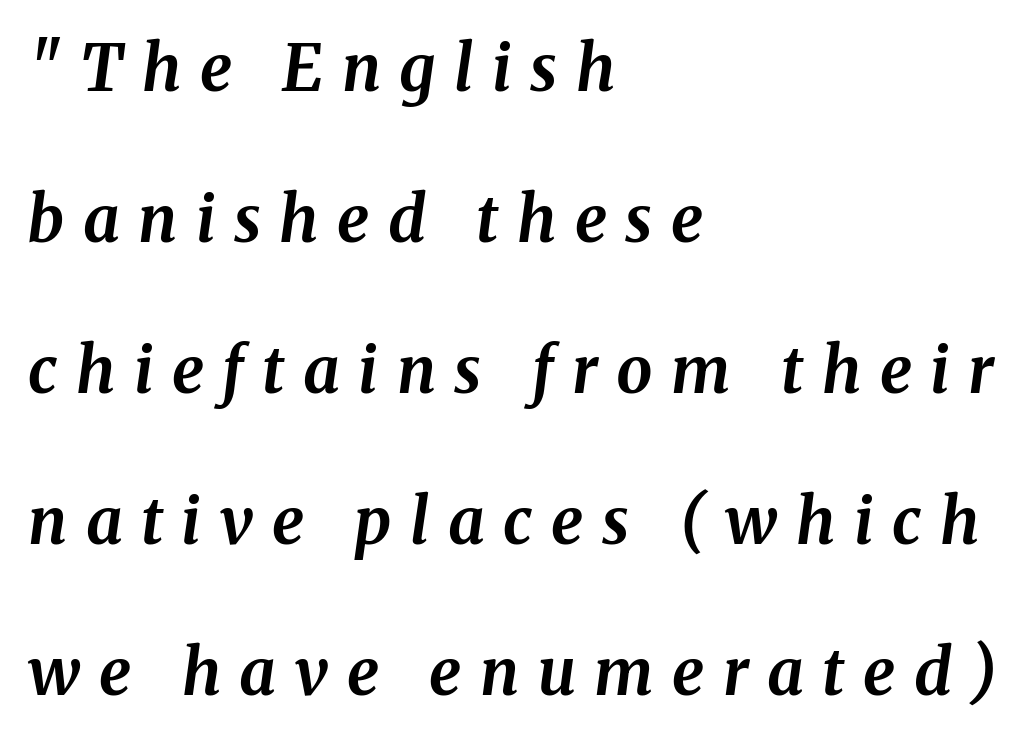
Layout note: lines flush left. Short note: letters widely spaced. This is oblique type, the kind used for emphasis or titles. You could not count columns in this text — the font is proportionally spaced.
